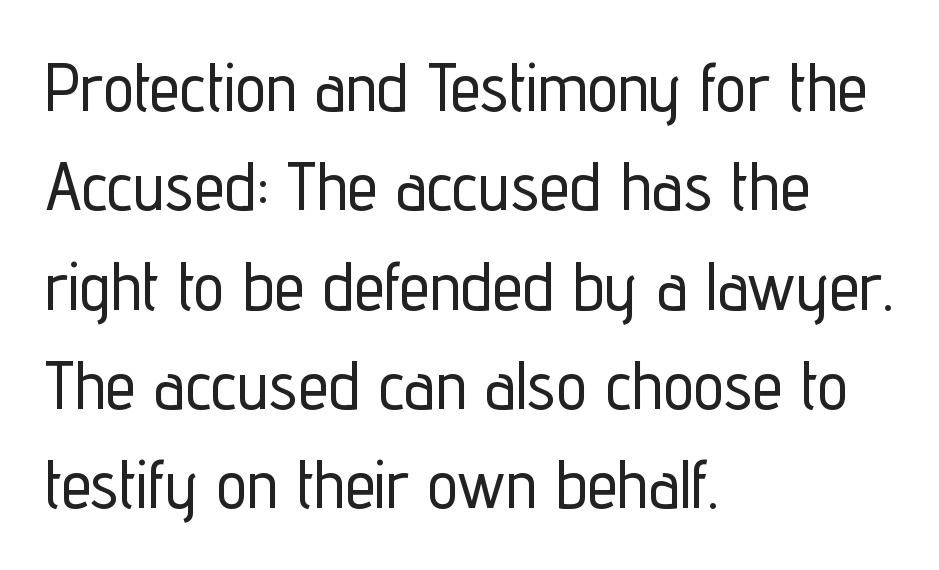
Q: Is the text italic (slanted)? A: No, it is upright.
Q: Is the typeface a serif or a sans-serif typeface? A: Sans-serif.
Q: Is the text underlined? A: No.
Q: How is the paragraph aligned? A: Left-aligned.
Q: Is the spacing between letters normal or unusually wide? A: Normal.
Q: Is the spacing between lines tight, normal or loose? A: Normal.
Q: Width (condensed, normal, or wide)? A: Condensed.
Q: Stroke contrast? A: Low.
Q: x-height? A: Medium.
Q: Monospaced? A: No.
